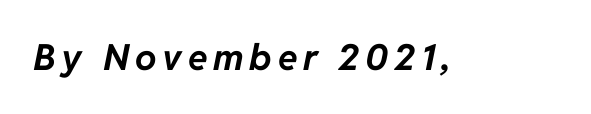
The image shows 36 px bold type, italic (leaning right); set not underlined; low stroke contrast and a medium x-height.
